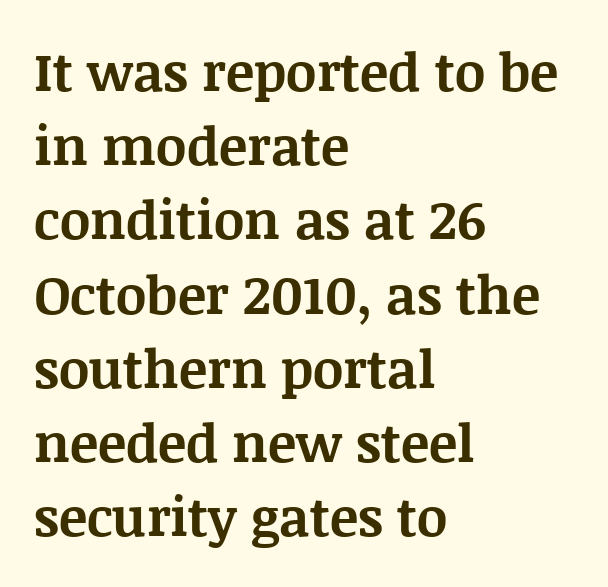
Quick note: interline space is typical. No extra tracking has been applied to these lines. Honestly, there is no underline to notice here at all. Short and long lines alike share a common starting point at left.
